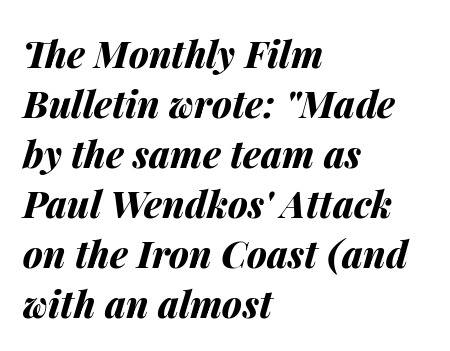
Q: Is the text bold? A: Yes.
Q: Is the text italic (slanted)? A: Yes, it leans right by about 14 degrees.
Q: Is the text underlined? A: No.
Q: How is the paragraph aligned? A: Left-aligned.
Q: Is the spacing between letters normal or unusually wide? A: Normal.
Q: Is the spacing between lines tight, normal or loose? A: Normal.
Q: Width (condensed, normal, or wide)? A: Normal.
Q: Stroke contrast? A: Medium.
Q: x-height? A: Medium.
Q: Monospaced? A: No.
